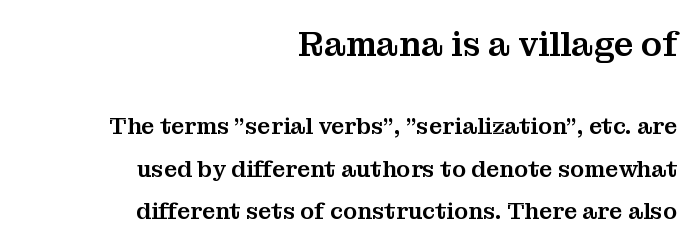
The image shows 34 px serif type, upright; set right-aligned, line spacing 1.83x, normal letter spacing, not underlined; the first (top) block is 1.48x larger; medium stroke contrast and a medium x-height.
